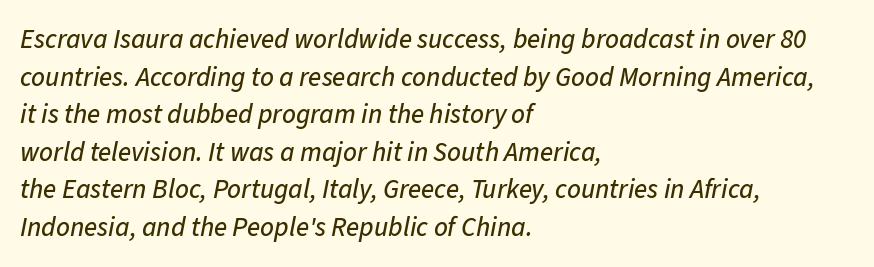
{"italic": "yes", "lean": "right", "slant_degrees": 11, "underline": "no", "align": "left", "line_spacing": "normal", "line_spacing_ratio": 1.39, "letter_spacing": "normal", "letter_spacing_em": 0.0, "glyph_px": 27}
